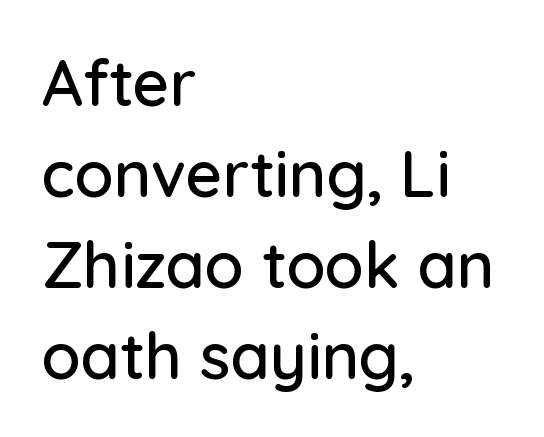
Q: Is the text italic (slanted)? A: No, it is upright.
Q: Is the typeface a serif or a sans-serif typeface? A: Sans-serif.
Q: Is the text underlined? A: No.
Q: How is the paragraph aligned? A: Left-aligned.
Q: Is the spacing between letters normal or unusually wide? A: Normal.
Q: Is the spacing between lines tight, normal or loose? A: Normal.
Q: Width (condensed, normal, or wide)? A: Normal.
Q: Stroke contrast? A: Low.
Q: x-height? A: Medium.
Q: Monospaced? A: No.
